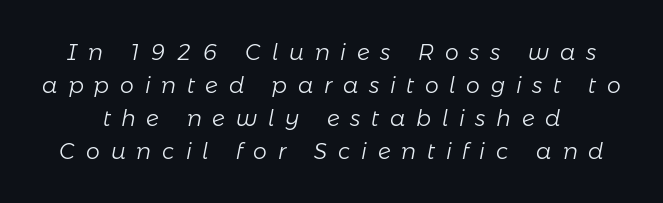
The image shows 22 px text type, italic (leaning right); set normal line spacing (1.5x), unusually wide letter spacing (+0.49 em), not underlined.
